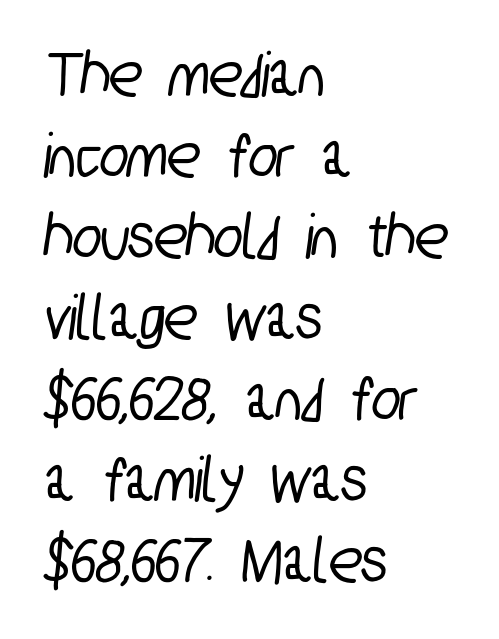
The image shows 67 px condensed sans-serif type; set left-aligned, line spacing 1.21x, normal letter spacing, not underlined; low stroke contrast and a medium x-height.
